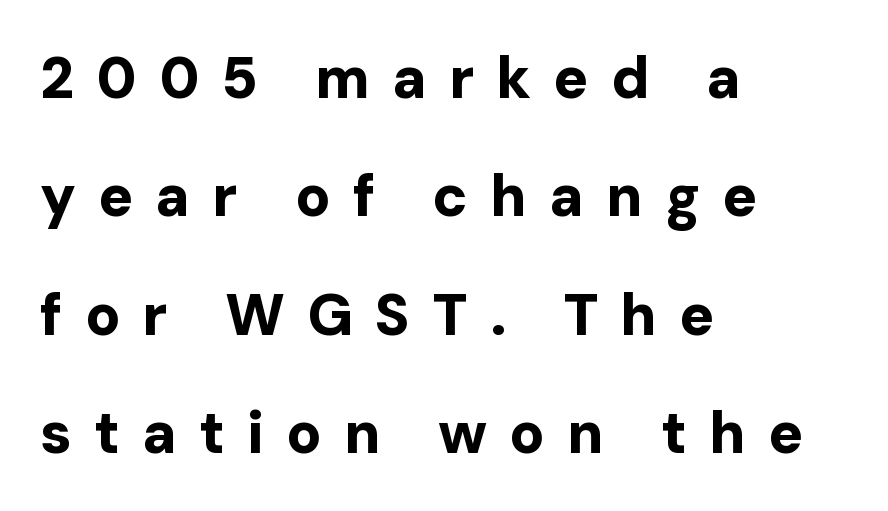
You'd pick this weight for a headline — it's a proper bold. Grotesque or geometric, the face here clearly has no serifs. The passage shown is typed in a proportional face where columns would drift. Nobody drew a line under any word here. Does extra space separate the letters? Yes, quite a lot of it.
